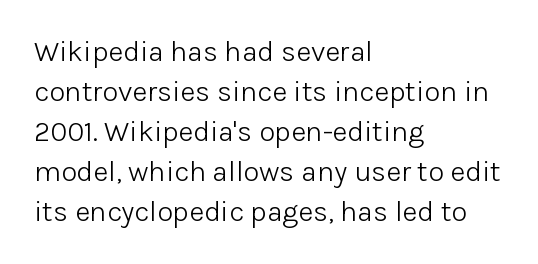
{"serif": "no", "italic": "no", "bold": "no", "weight": "light", "width": "normal", "stroke_contrast": "low", "x_height": "medium", "monospaced": "no", "underline": "no", "align": "left", "line_spacing": "normal", "line_spacing_ratio": 1.38, "letter_spacing": "normal", "letter_spacing_em": 0.0, "glyph_px": 29}
